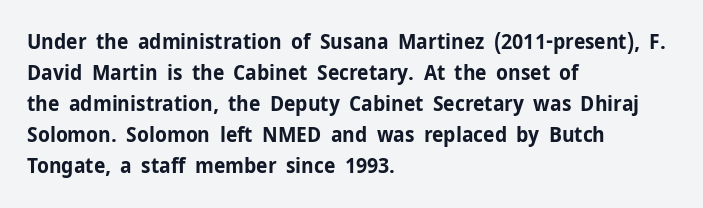
{"italic": "no", "bold": "yes", "underline": "no", "align": "left", "line_spacing": "normal", "line_spacing_ratio": 1.48, "letter_spacing": "normal", "letter_spacing_em": 0.0, "glyph_px": 21}
